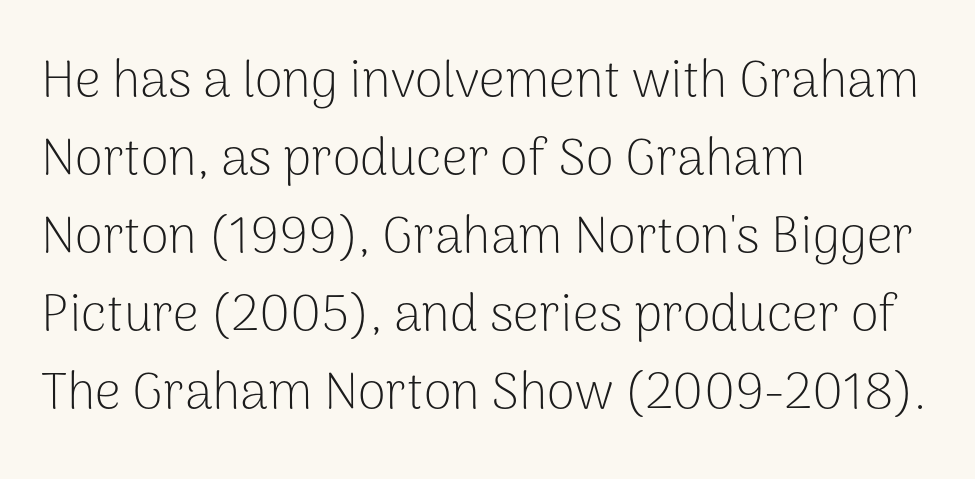
{"serif": "no", "italic": "no", "bold": "no", "weight": "light", "width": "normal", "stroke_contrast": "low", "x_height": "medium", "monospaced": "no", "underline": "no", "align": "left", "line_spacing": "normal", "line_spacing_ratio": 1.53, "letter_spacing": "normal", "letter_spacing_em": 0.0, "glyph_px": 51}
